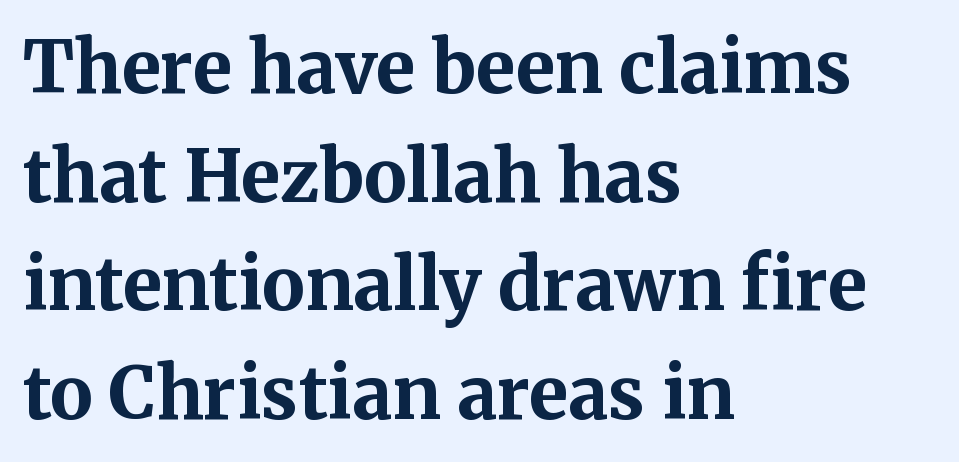
This is heavy type, rendered in bold. Check under the words: just untouched page. Posture: straight, roman, zero tilt. The passage shown is typeset with a serif family. Horizontal bands of white between lines are of average thickness.
